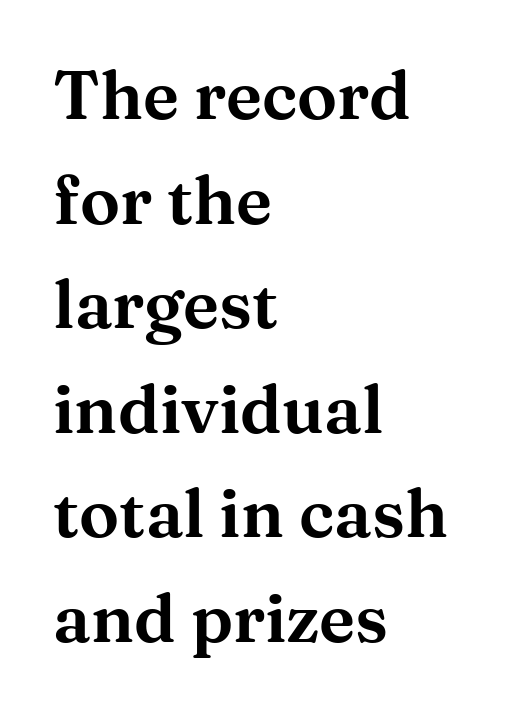
The image shows 67 px wide serif type, upright; set left-aligned, normal line spacing (1.56x), normal letter spacing, not underlined; medium stroke contrast and a medium x-height.
